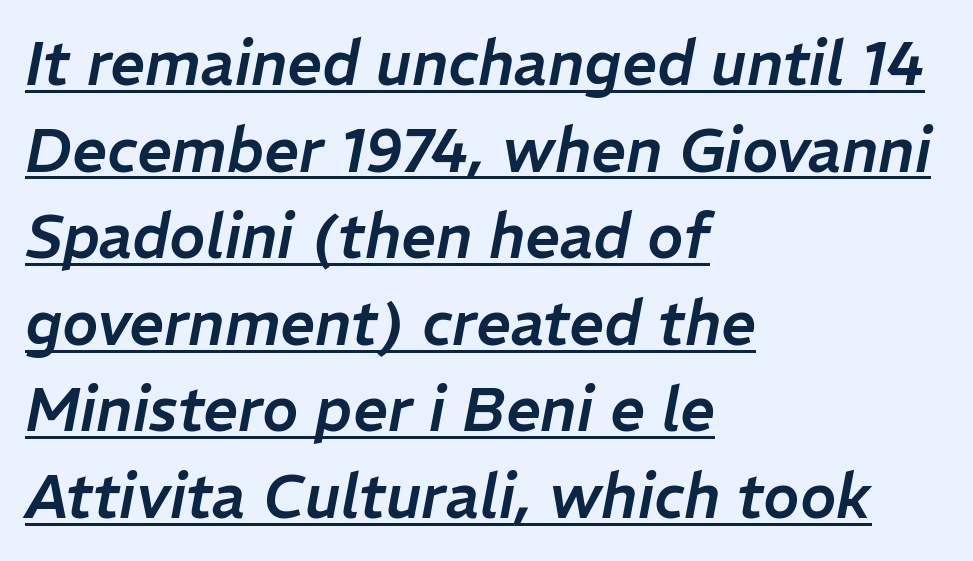
{"italic": "yes", "lean": "right", "slant_degrees": 11, "width": "normal", "stroke_contrast": "low", "x_height": "medium", "monospaced": "no", "underline": "yes", "align": "left", "line_spacing": "normal", "line_spacing_ratio": 1.42, "letter_spacing": "normal", "letter_spacing_em": 0.0, "glyph_px": 61}
